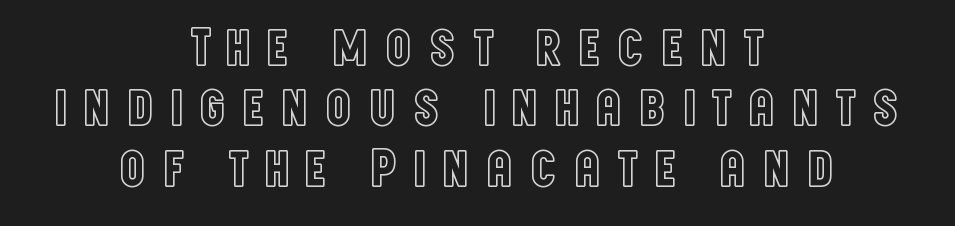
The leading is snug, giving the passage a crowded texture. Is the letter spacing exaggerated? Yes — the characters are pushed far apart. The area under the type is left untouched. Each letter keeps its own natural width here, so spacing adapts to shape. If you drew a line through each stem, it would be perfectly vertical.
